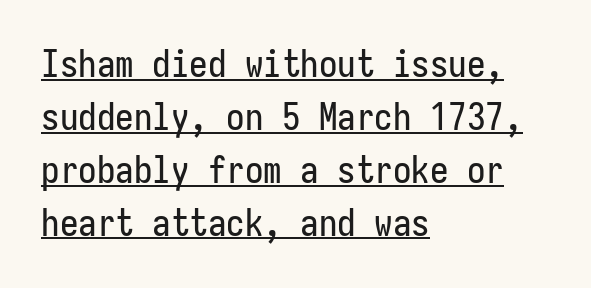
{"serif": "no", "italic": "no", "width": "condensed", "stroke_contrast": "low", "x_height": "medium", "underline": "yes", "align": "left", "line_spacing": "normal", "line_spacing_ratio": 1.43, "letter_spacing": "normal", "letter_spacing_em": 0.0, "glyph_px": 37}
